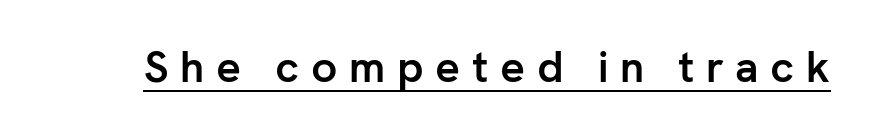
The image shows 43 px semibold sans-serif type, upright; set unusually wide letter spacing (+0.27 em), underlined; low stroke contrast and a medium x-height.
